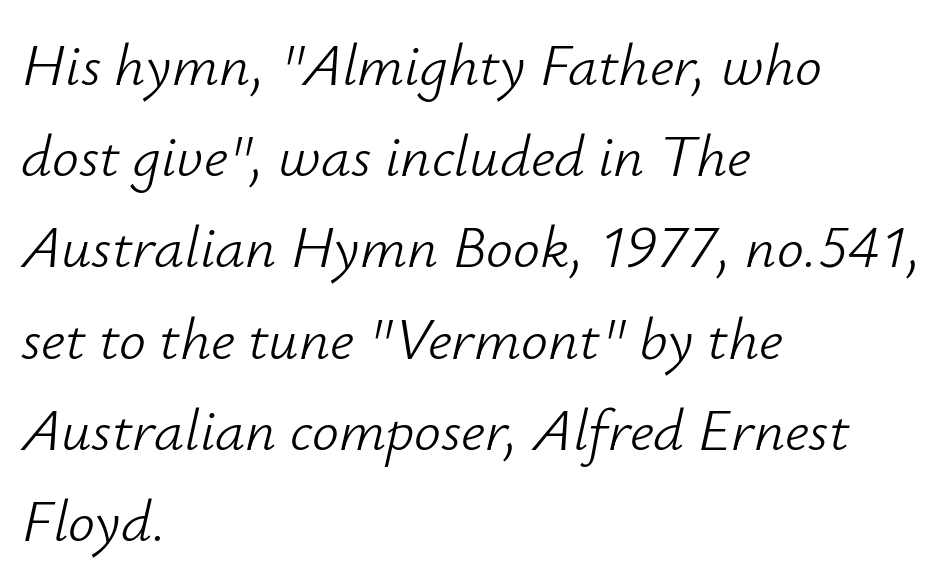
{"italic": "yes", "lean": "right", "slant_degrees": 12, "bold": "no", "weight": "light", "width": "normal", "stroke_contrast": "low", "x_height": "small", "monospaced": "no", "underline": "no", "align": "left", "line_spacing": "normal", "line_spacing_ratio": 1.52, "letter_spacing": "normal", "letter_spacing_em": 0.0, "glyph_px": 60}
